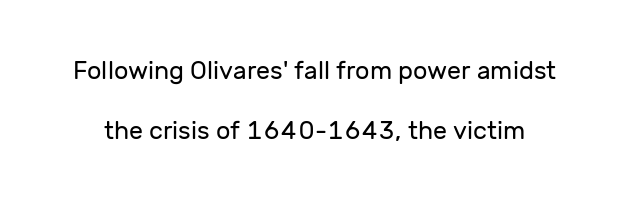
{"italic": "no", "bold": "no", "underline": "no", "line_spacing": "loose", "line_spacing_ratio": 2.42, "letter_spacing": "normal", "letter_spacing_em": 0.0, "glyph_px": 25}
